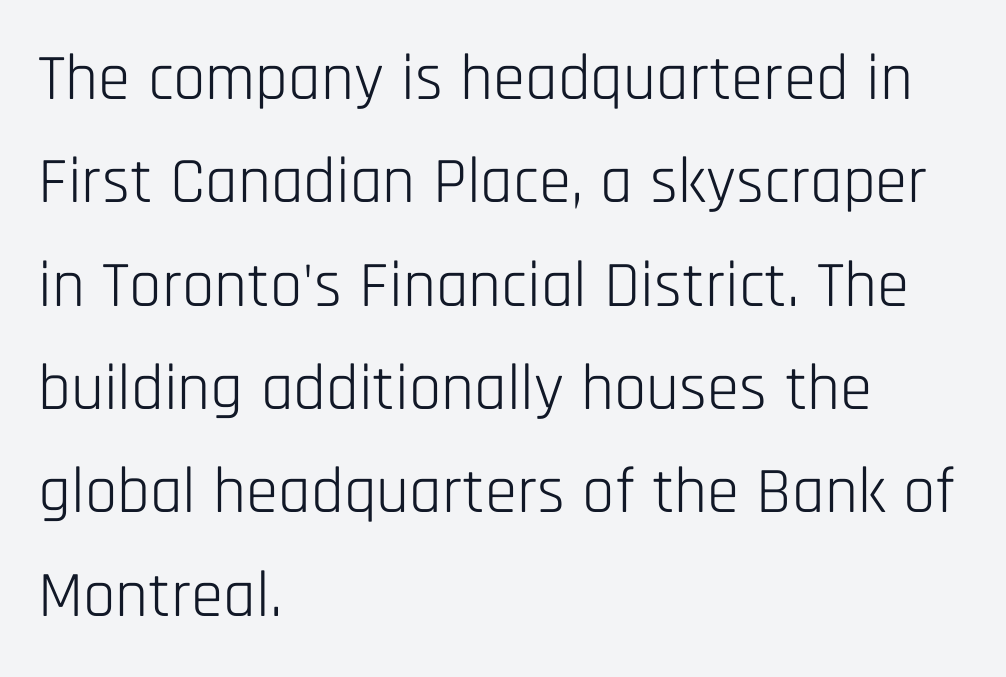
The image shows 65 px light, condensed sans-serif type, upright; set left-aligned, normal line spacing (1.59x), normal letter spacing, not underlined; low stroke contrast and a large x-height.
